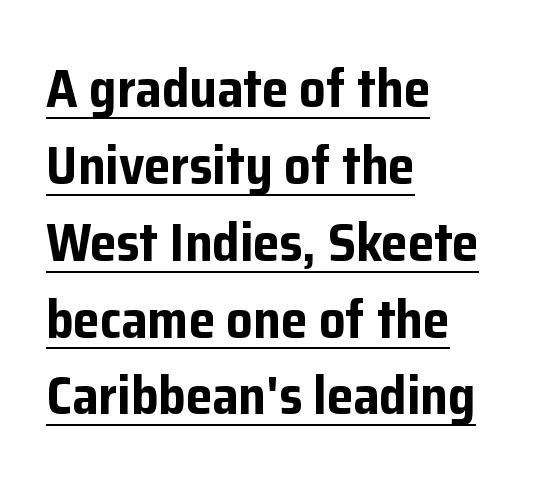
The image shows 53 px bold sans-serif type, upright; set left-aligned, normal line spacing (1.45x), normal letter spacing, underlined; low stroke contrast and a medium x-height.
